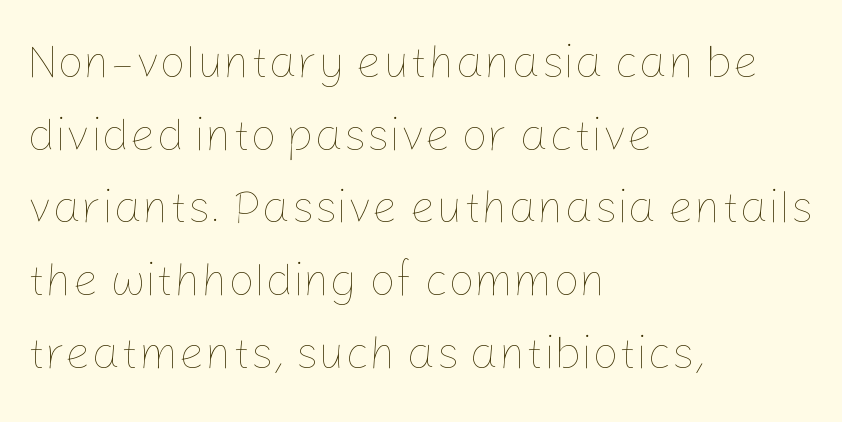
Q: Is the text bold? A: No.
Q: Is the text italic (slanted)? A: No, it is upright.
Q: Is the text underlined? A: No.
Q: How is the paragraph aligned? A: Left-aligned.
Q: Is the spacing between letters normal or unusually wide? A: Normal.
Q: Is the spacing between lines tight, normal or loose? A: Normal.
Q: Width (condensed, normal, or wide)? A: Normal.
Q: Stroke contrast? A: Low.
Q: x-height? A: Medium.
Q: Monospaced? A: No.
